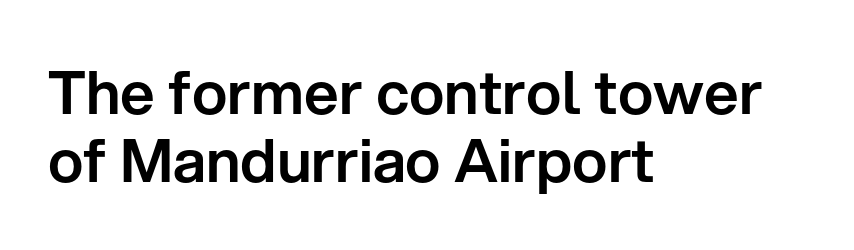
The image shows 60 px sans-serif type, upright; set left-aligned, tight line spacing (1.13x), normal letter spacing, not underlined; low stroke contrast and a medium x-height.
